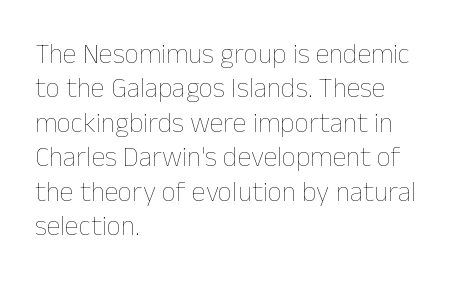
Proportional: the letters do not fall into vertical columns. The lettering stays uniformly vertical, giving the passage a roman look. A light-to-regular cut is what we see here. Letter spacing: default. Anything drawn beneath the words? Only blank space. The paragraph shown leans on its left margin.
